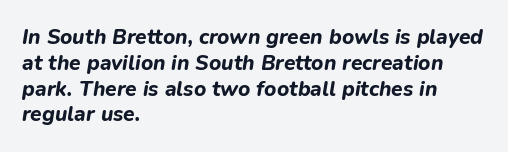
The image shows 21 px bold type, italic (leaning right); set left-aligned, line spacing 1.23x, normal letter spacing, not underlined.
